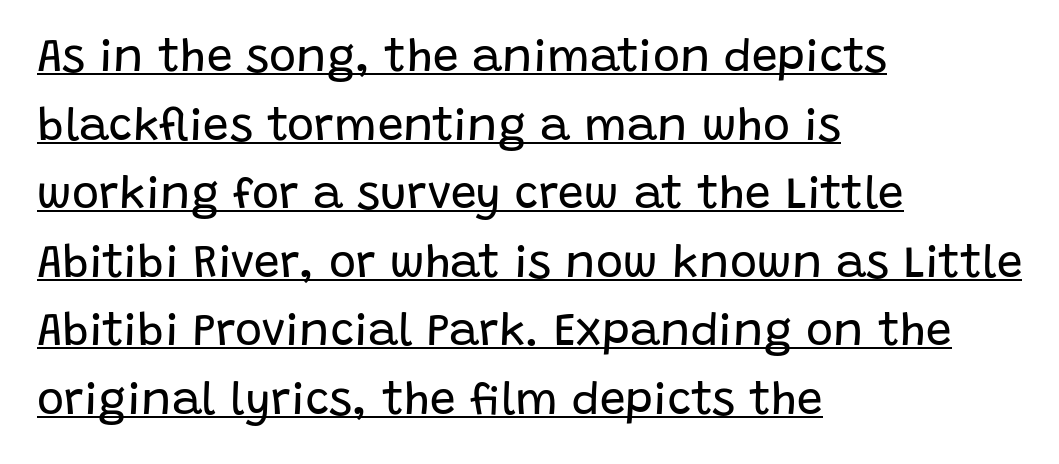
Q: Is the text bold? A: No.
Q: Is the text italic (slanted)? A: No, it is upright.
Q: Is the typeface a serif or a sans-serif typeface? A: Sans-serif.
Q: Is the text underlined? A: Yes.
Q: How is the paragraph aligned? A: Left-aligned.
Q: Is the spacing between letters normal or unusually wide? A: Normal.
Q: Is the spacing between lines tight, normal or loose? A: Normal.
Q: Width (condensed, normal, or wide)? A: Normal.
Q: Stroke contrast? A: Low.
Q: x-height? A: Large.
Q: Monospaced? A: No.
